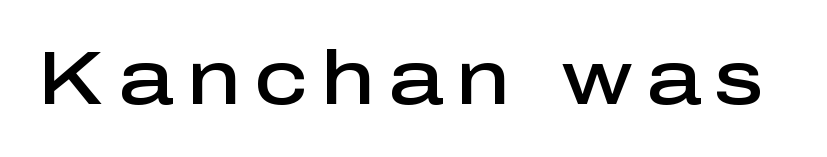
The image shows 76 px semibold sans-serif type, upright; set not underlined; low stroke contrast and a medium x-height.
